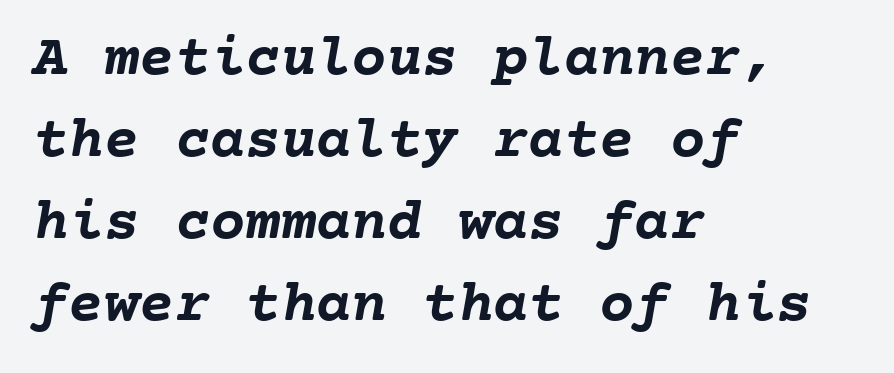
Glance below the letters and you will spot only blank space. The letters sit at their default tracking, neither squeezed nor spread. Each letter, wide or thin by design, is forced into the same width here. Notice how the passage keeps a crisp vertical edge on the left only. Thick stems and heavy bowls — unmistakably bold.
